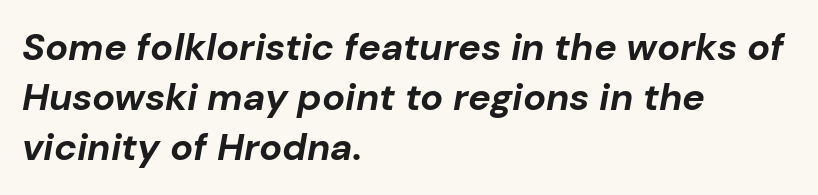
{"italic": "yes", "lean": "right", "slant_degrees": 10, "bold": "yes", "weight": "bold", "width": "normal", "stroke_contrast": "low", "x_height": "medium", "monospaced": "no", "underline": "no", "align": "left", "line_spacing": "normal", "line_spacing_ratio": 1.32, "letter_spacing": "normal", "letter_spacing_em": 0.0, "glyph_px": 38}
